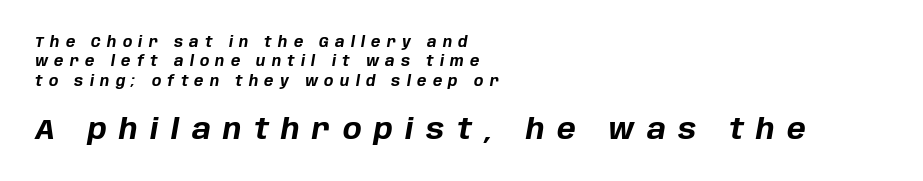
{"italic": "yes", "lean": "right", "slant_degrees": 10, "bold": "yes", "weight": "bold", "width": "normal", "stroke_contrast": "low", "x_height": "large", "monospaced": "no", "underline": "no", "align": "left", "line_spacing": "normal", "line_spacing_ratio": 1.39, "letter_spacing": "wide", "letter_spacing_em": 0.45, "larger_block": "second", "size_ratio": 2.0, "glyph_px": 28}
